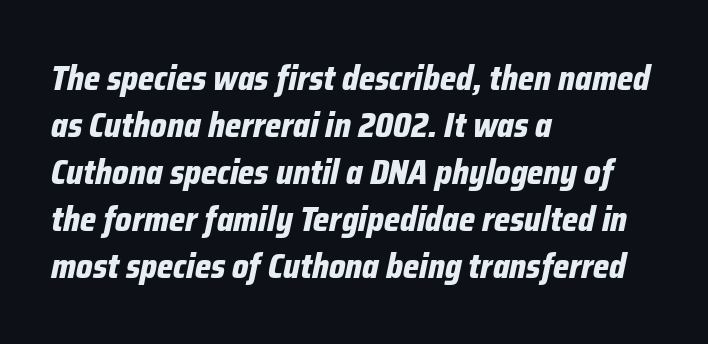
The image shows 34 px bold, condensed type, italic (leaning right); set left-aligned, normal line spacing (1.38x), normal letter spacing, not underlined; low stroke contrast and a medium x-height.
